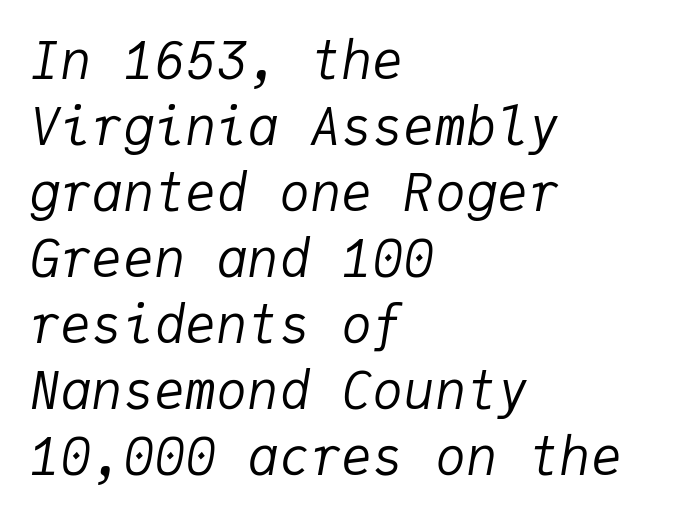
{"italic": "yes", "lean": "right", "slant_degrees": 9, "bold": "no", "weight": "regular", "width": "normal", "stroke_contrast": "low", "x_height": "medium", "monospaced": "yes", "underline": "no", "align": "left", "line_spacing": "normal", "line_spacing_ratio": 1.27, "letter_spacing": "normal", "letter_spacing_em": 0.0, "glyph_px": 52}
